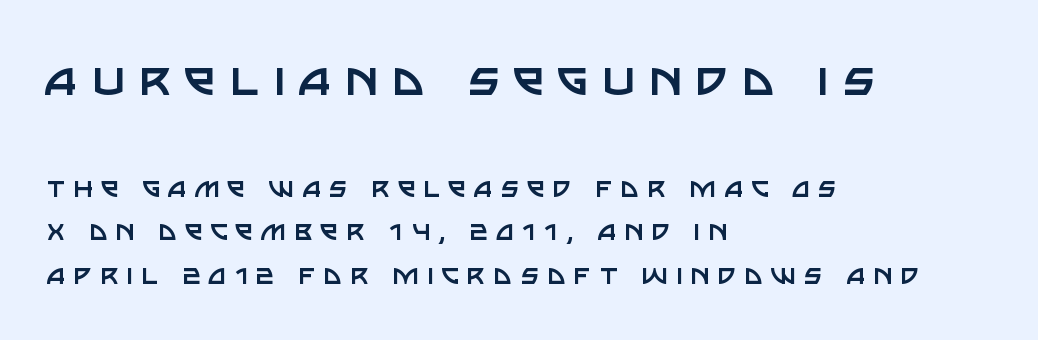
Q: Is the text bold? A: No.
Q: Is the text italic (slanted)? A: No, it is upright.
Q: Is the typeface a serif or a sans-serif typeface? A: Sans-serif.
Q: Is the text underlined? A: No.
Q: How is the paragraph aligned? A: Left-aligned.
Q: Is the spacing between letters normal or unusually wide? A: Unusually wide.
Q: Is the spacing between lines tight, normal or loose? A: Normal.
Q: Which block of text is set in a larger size, the first (top) or the second (bottom)? A: The first (top) one.
Q: Width (condensed, normal, or wide)? A: Normal.
Q: Stroke contrast? A: Low.
Q: x-height? A: Large.
Q: Monospaced? A: No.
